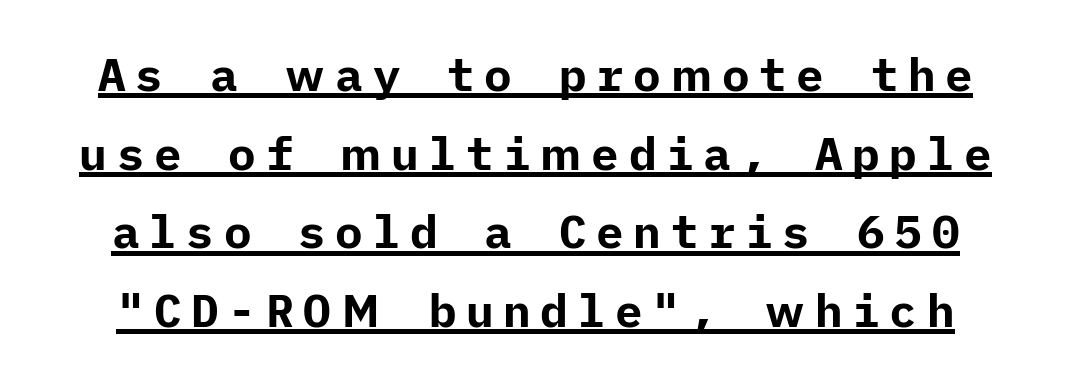
Q: Is the text bold? A: Yes.
Q: Is the text italic (slanted)? A: No, it is upright.
Q: Is the typeface a serif or a sans-serif typeface? A: Sans-serif.
Q: Is the text underlined? A: Yes.
Q: Is the spacing between letters normal or unusually wide? A: Unusually wide.
Q: Width (condensed, normal, or wide)? A: Normal.
Q: Stroke contrast? A: Low.
Q: x-height? A: Medium.
